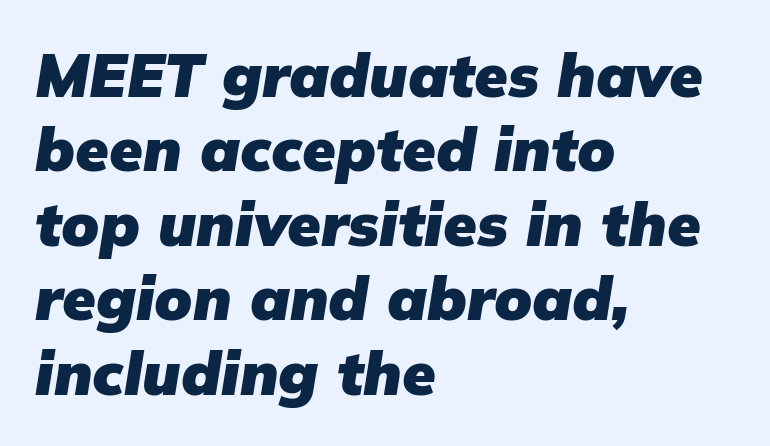
{"italic": "yes", "lean": "right", "slant_degrees": 9, "bold": "yes", "weight": "heavy", "width": "normal", "stroke_contrast": "low", "x_height": "medium", "monospaced": "no", "underline": "no", "align": "left", "line_spacing_ratio": 1.22, "letter_spacing": "normal", "letter_spacing_em": 0.0, "glyph_px": 61}
